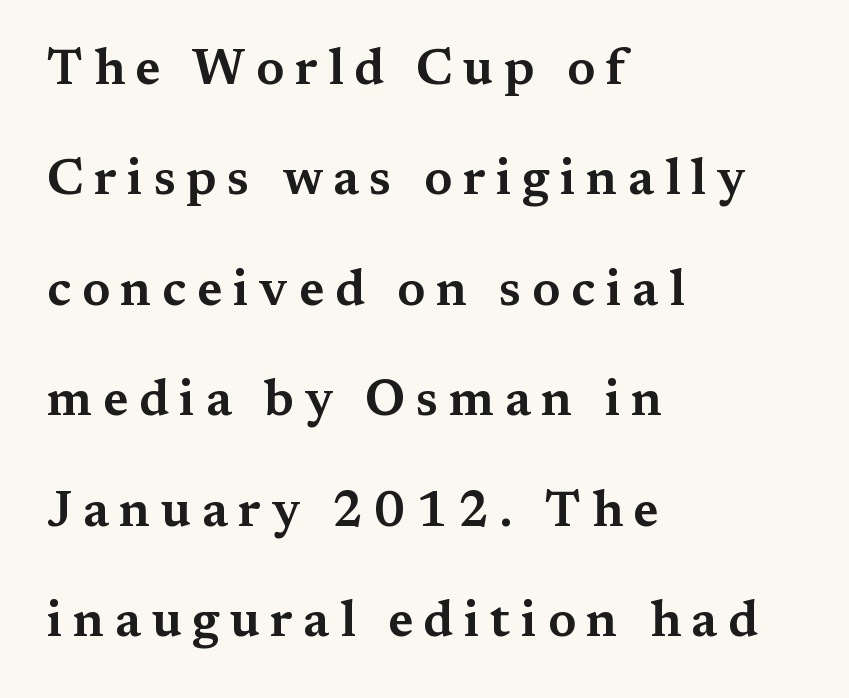
Vertically, the passage feels expansive, rows floating well apart. Look at the bottom of the vertical strokes: they flare into serifs here. Tracking here is generous; glyphs stand well apart from one another. The lines are quadded left. Unmarked baselines from the first word to the last.
